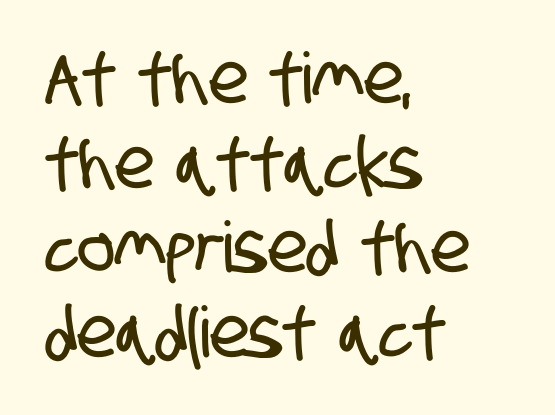
The image shows 70 px condensed sans-serif type; set left-aligned, line spacing 1.21x, normal letter spacing, not underlined; low stroke contrast and a large x-height.
